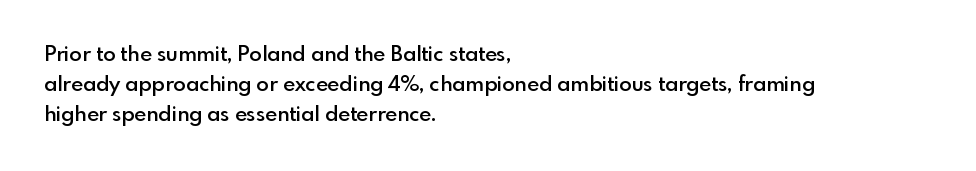
Q: Is the text bold? A: Semi-bold.
Q: Is the text italic (slanted)? A: No, it is upright.
Q: Is the text underlined? A: No.
Q: How is the paragraph aligned? A: Left-aligned.
Q: Is the spacing between letters normal or unusually wide? A: Normal.
Q: Is the spacing between lines tight, normal or loose? A: Normal.
